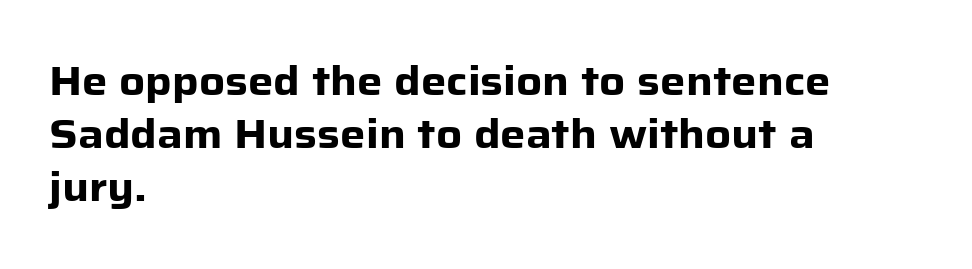
Q: Is the text bold? A: Yes.
Q: Is the text italic (slanted)? A: No, it is upright.
Q: Is the typeface a serif or a sans-serif typeface? A: Sans-serif.
Q: Is the text underlined? A: No.
Q: How is the paragraph aligned? A: Left-aligned.
Q: Is the spacing between letters normal or unusually wide? A: Normal.
Q: Is the spacing between lines tight, normal or loose? A: Normal.
Q: Width (condensed, normal, or wide)? A: Normal.
Q: Stroke contrast? A: Low.
Q: x-height? A: Medium.
Q: Monospaced? A: No.
